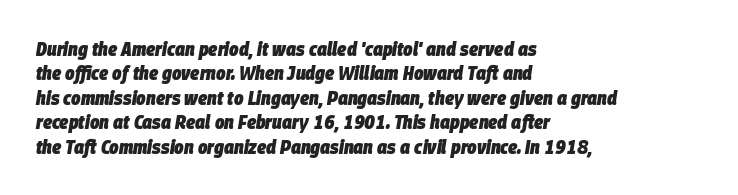
{"italic": "yes", "lean": "right", "slant_degrees": 9, "bold": "yes", "underline": "no", "align": "left", "line_spacing_ratio": 1.22, "letter_spacing": "normal", "letter_spacing_em": 0.0, "glyph_px": 20}
